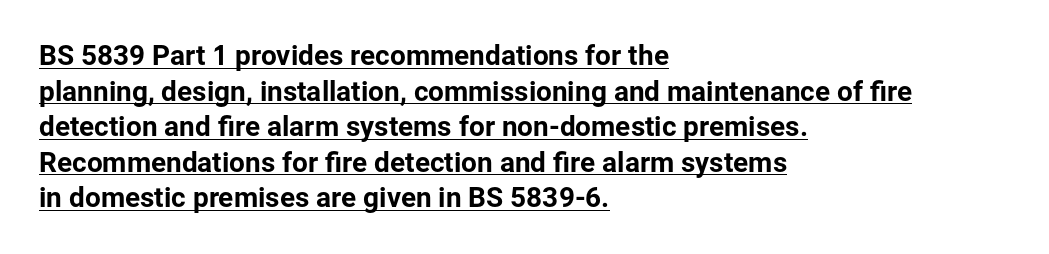
Has an underline been added? It has. Do the letters lean? They stand straight. A typesetter would label this face a sans. The rendering uses a moderate line-height, typical for paragraphs. The ragged edge is on the right, which tells us the setting is flush left.
